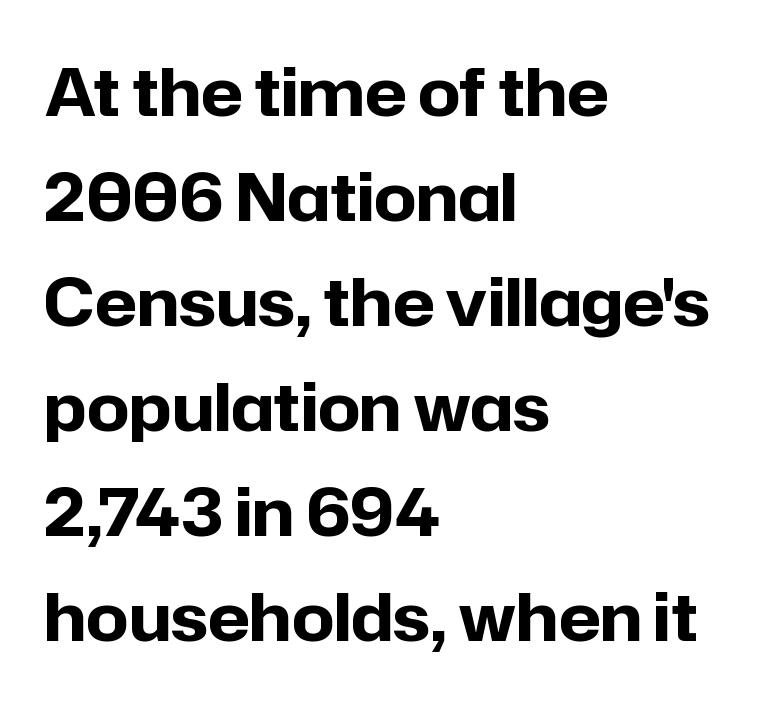
{"serif": "no", "italic": "no", "bold": "yes", "weight": "bold", "width": "normal", "stroke_contrast": "low", "x_height": "medium", "monospaced": "no", "underline": "no", "align": "left", "line_spacing": "normal", "line_spacing_ratio": 1.59, "letter_spacing": "normal", "letter_spacing_em": 0.0, "glyph_px": 66}
